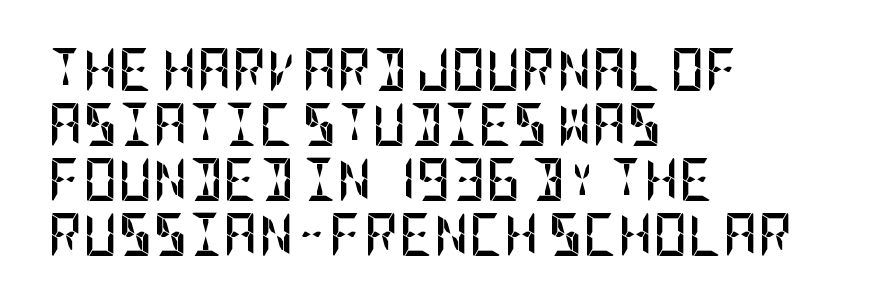
Q: Is the text bold? A: Yes.
Q: Is the text italic (slanted)? A: No, it is upright.
Q: Is the typeface a serif or a sans-serif typeface? A: Sans-serif.
Q: Is the text underlined? A: No.
Q: How is the paragraph aligned? A: Left-aligned.
Q: Is the spacing between letters normal or unusually wide? A: Normal.
Q: Is the spacing between lines tight, normal or loose? A: Normal.
Q: Width (condensed, normal, or wide)? A: Condensed.
Q: Stroke contrast? A: Low.
Q: x-height? A: Large.
